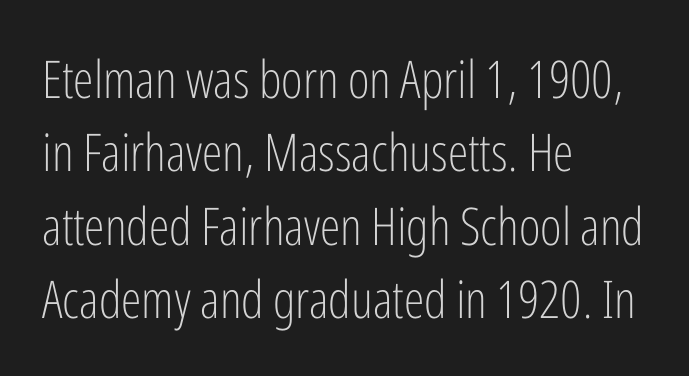
Nothing sits at the stroke ends, so this counts as sans-serif. Lines of text with bare space underneath. Reading down the column, the eye jumps a familiar distance to each next line. Italic: no, the glyphs are upright roman.
